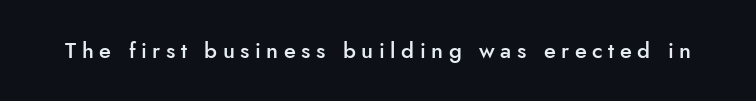
{"italic": "no", "bold": "semi", "underline": "no", "letter_spacing": "wide", "letter_spacing_em": 0.25, "glyph_px": 22}
